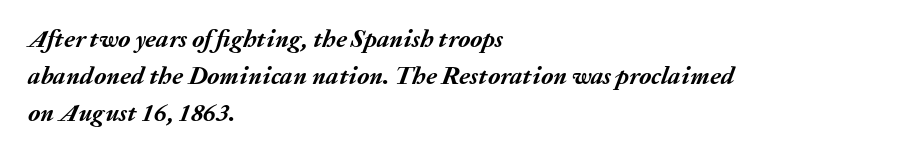
The words here are not underlined. Standard letterfit; no display-style spreading of the glyphs. This rendering uses left alignment, leaving the right contour irregular. The strokes are fattened all the way to bold. You can tell it's italic because the verticals aren't actually vertical.
